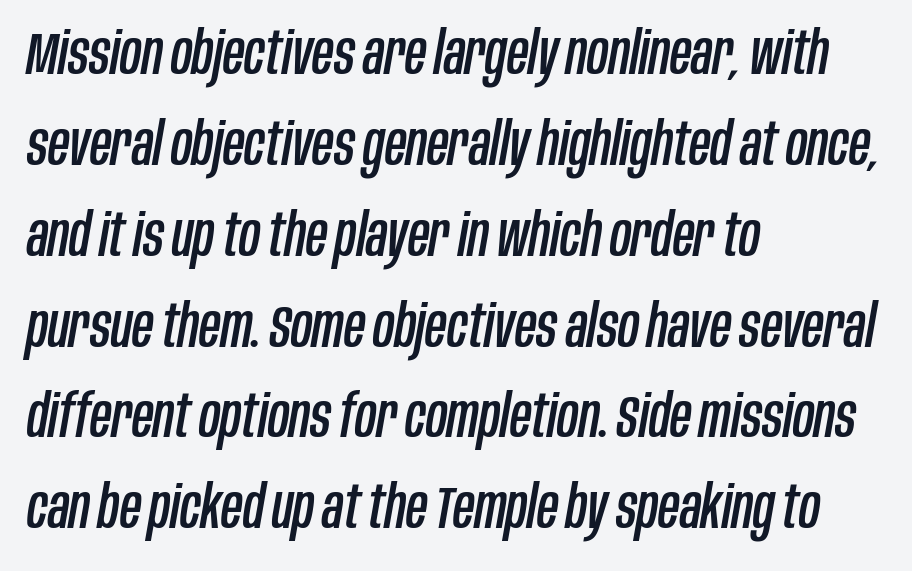
There's an unmistakable incline to the writing here. Is there much room between lines? A standard amount, neither cramped nor airy. The tracking reads as untouched default to a designer's eye. A bare baseline throughout the passage.
